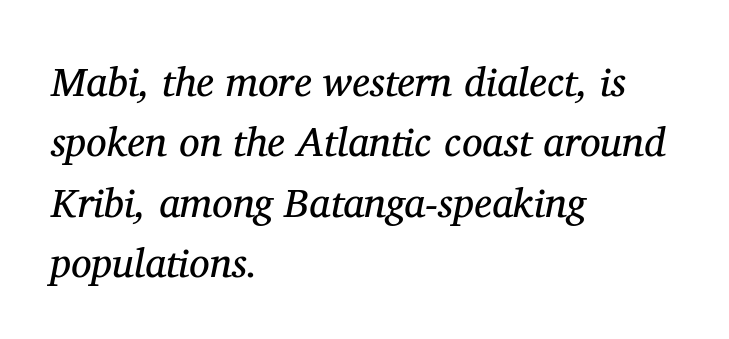
The image shows 41 px regular-weight serif type, italic (leaning right); set left-aligned, normal line spacing (1.47x), normal letter spacing, not underlined; medium stroke contrast and a medium x-height.
